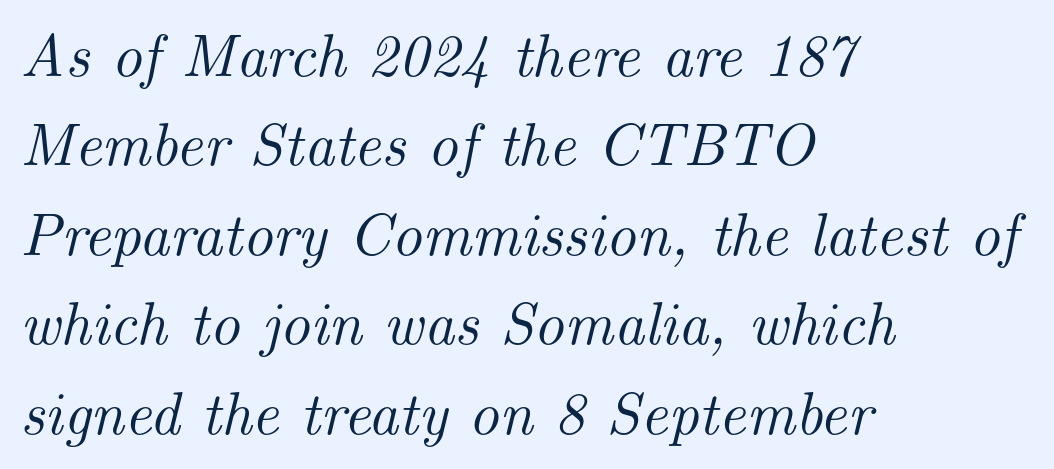
The image shows 60 px serif type, italic (leaning right); set left-aligned, normal line spacing (1.49x), normal letter spacing, not underlined; medium stroke contrast and a small x-height.
